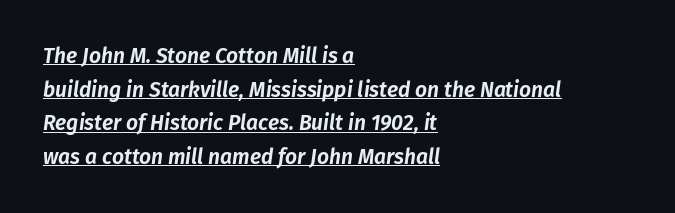
Q: Is the text italic (slanted)? A: Yes, it leans right by about 8 degrees.
Q: Is the text underlined? A: Yes.
Q: How is the paragraph aligned? A: Left-aligned.
Q: Is the spacing between letters normal or unusually wide? A: Normal.
Q: Is the spacing between lines tight, normal or loose? A: Normal.
